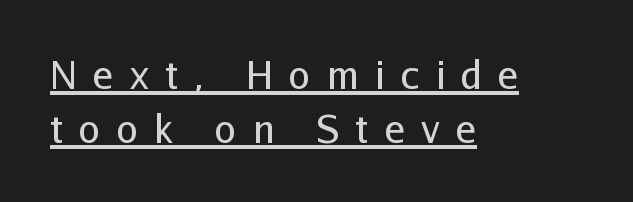
The image shows 38 px regular-weight sans-serif type, upright; set left-aligned, normal line spacing (1.41x), unusually wide letter spacing (+0.43 em), underlined; low stroke contrast and a medium x-height.
